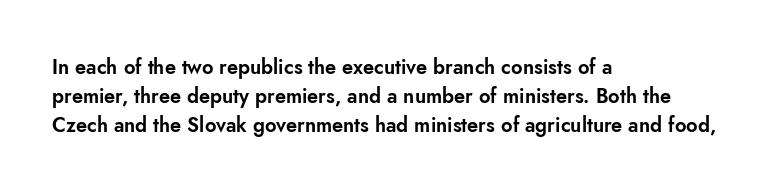
{"italic": "no", "underline": "no", "align": "left", "line_spacing": "normal", "line_spacing_ratio": 1.44, "letter_spacing": "normal", "letter_spacing_em": 0.0, "glyph_px": 20}
